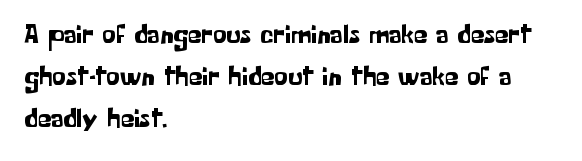
{"italic": "no", "underline": "no", "align": "left", "line_spacing": "normal", "line_spacing_ratio": 1.56, "letter_spacing": "normal", "letter_spacing_em": 0.0, "glyph_px": 27}
